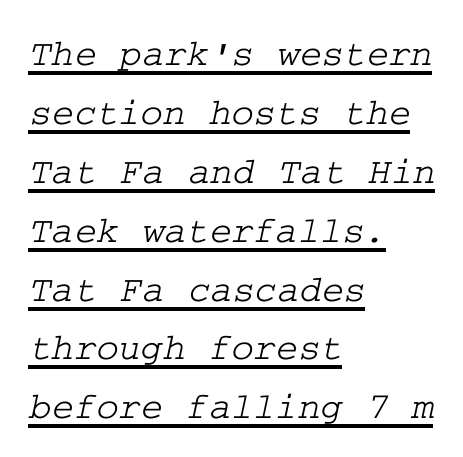
Q: Is the typeface a serif or a sans-serif typeface? A: Serif.
Q: Is the text underlined? A: Yes.
Q: How is the paragraph aligned? A: Left-aligned.
Q: Is the spacing between letters normal or unusually wide? A: Normal.
Q: Is the spacing between lines tight, normal or loose? A: Normal.
Q: Width (condensed, normal, or wide)? A: Wide.
Q: Stroke contrast? A: Low.
Q: x-height? A: Medium.
